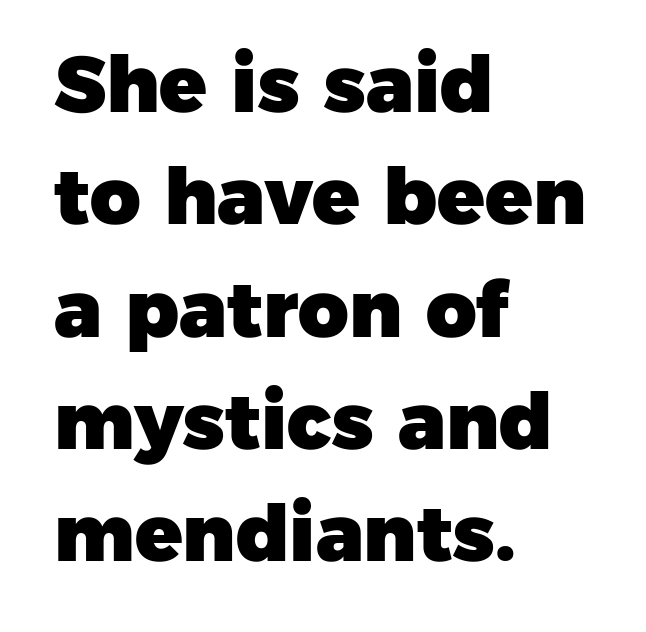
{"serif": "no", "bold": "yes", "weight": "heavy", "width": "normal", "stroke_contrast": "low", "x_height": "medium", "monospaced": "no", "underline": "no", "align": "left", "line_spacing": "normal", "line_spacing_ratio": 1.44, "letter_spacing": "normal", "letter_spacing_em": 0.0, "glyph_px": 78}
